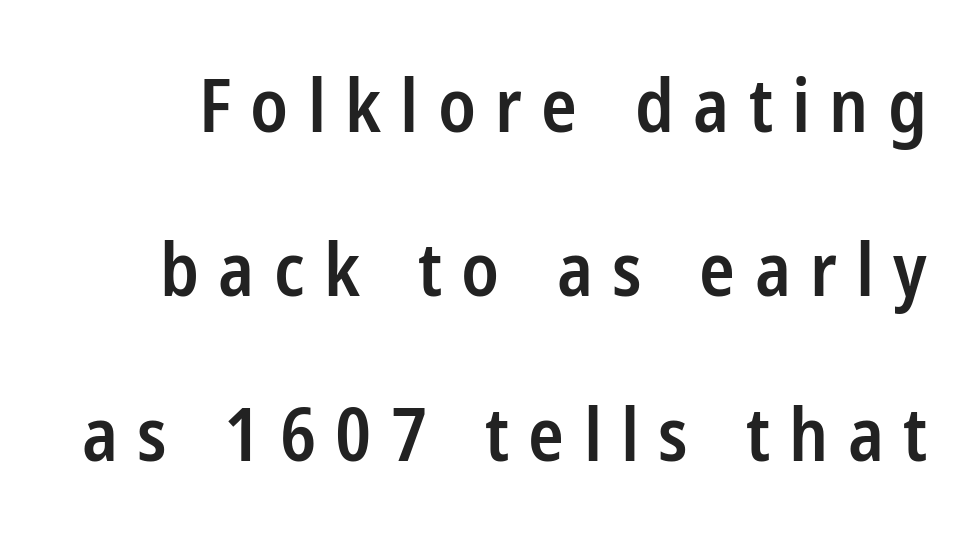
Q: Is the text bold? A: Semi-bold.
Q: Is the text italic (slanted)? A: No, it is upright.
Q: Is the typeface a serif or a sans-serif typeface? A: Sans-serif.
Q: Is the text underlined? A: No.
Q: Is the spacing between letters normal or unusually wide? A: Unusually wide.
Q: Is the spacing between lines tight, normal or loose? A: Loose.
Q: Width (condensed, normal, or wide)? A: Condensed.
Q: Stroke contrast? A: Low.
Q: x-height? A: Medium.
Q: Monospaced? A: No.
